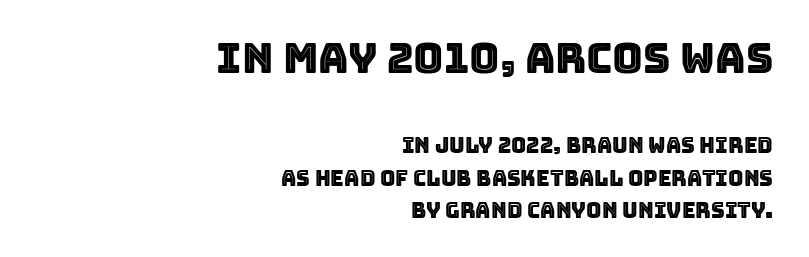
The image shows 42 px text type, upright; set right-aligned, normal line spacing (1.54x), normal letter spacing, not underlined; the first (top) block is 2.0x larger; a large x-height.
